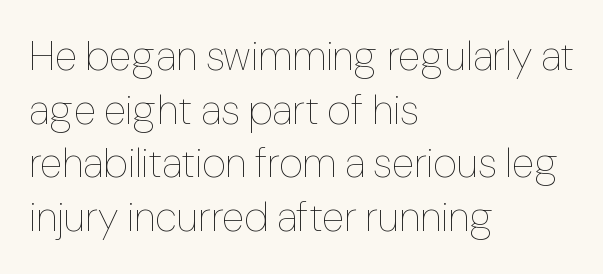
The image shows 41 px thin type, upright; set left-aligned, normal line spacing (1.31x), normal letter spacing, not underlined; low stroke contrast and a medium x-height.
